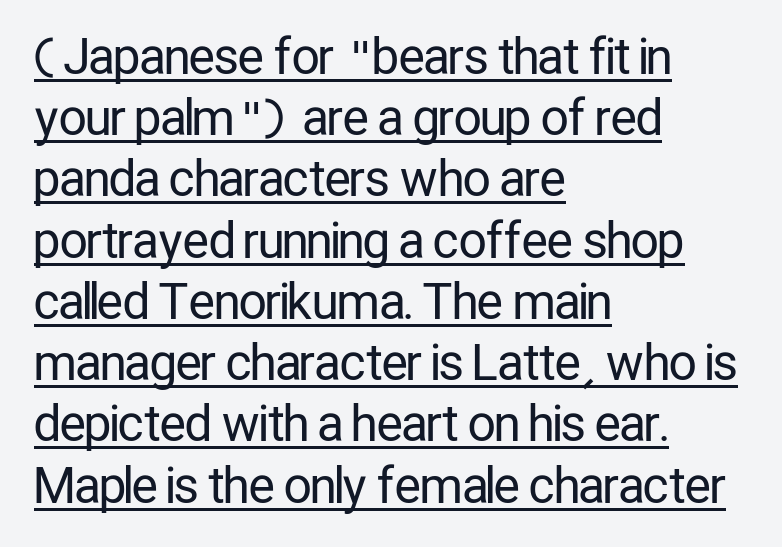
Q: Is the text bold? A: No.
Q: Is the text italic (slanted)? A: No, it is upright.
Q: Is the typeface a serif or a sans-serif typeface? A: Sans-serif.
Q: Is the text underlined? A: Yes.
Q: How is the paragraph aligned? A: Left-aligned.
Q: Is the spacing between letters normal or unusually wide? A: Normal.
Q: Is the spacing between lines tight, normal or loose? A: Normal.
Q: Width (condensed, normal, or wide)? A: Condensed.
Q: Stroke contrast? A: Low.
Q: x-height? A: Medium.
Q: Monospaced? A: No.
